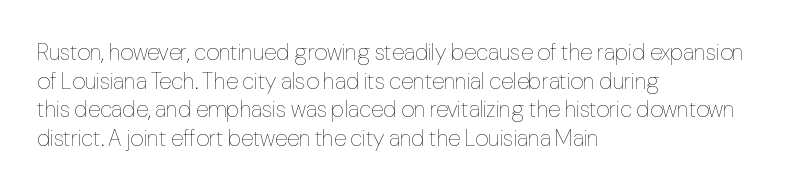
{"italic": "no", "bold": "no", "underline": "no", "align": "left", "line_spacing_ratio": 1.24, "letter_spacing": "normal", "letter_spacing_em": 0.0, "glyph_px": 23}
